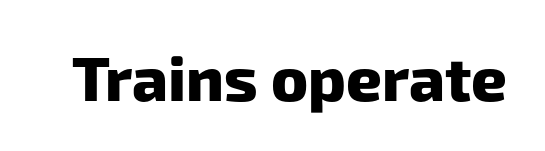
{"serif": "no", "bold": "yes", "weight": "heavy", "width": "normal", "stroke_contrast": "low", "x_height": "medium", "monospaced": "no", "underline": "no", "letter_spacing": "normal", "letter_spacing_em": 0.0, "glyph_px": 62}
